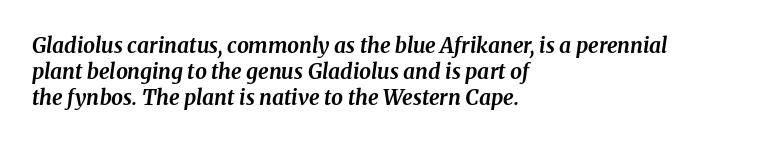
Q: Is the text bold? A: Yes.
Q: Is the text italic (slanted)? A: Yes, it leans right by about 8 degrees.
Q: Is the text underlined? A: No.
Q: How is the paragraph aligned? A: Left-aligned.
Q: Is the spacing between letters normal or unusually wide? A: Normal.
Q: Is the spacing between lines tight, normal or loose? A: Normal.
